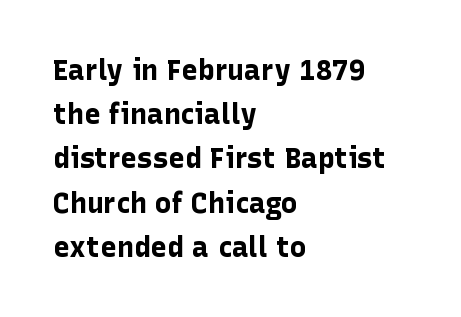
Q: Is the text bold? A: Yes.
Q: Is the text italic (slanted)? A: No, it is upright.
Q: Is the typeface a serif or a sans-serif typeface? A: Sans-serif.
Q: Is the text underlined? A: No.
Q: How is the paragraph aligned? A: Left-aligned.
Q: Is the spacing between letters normal or unusually wide? A: Normal.
Q: Is the spacing between lines tight, normal or loose? A: Normal.
Q: Width (condensed, normal, or wide)? A: Normal.
Q: Stroke contrast? A: Low.
Q: x-height? A: Medium.
Q: Monospaced? A: No.
